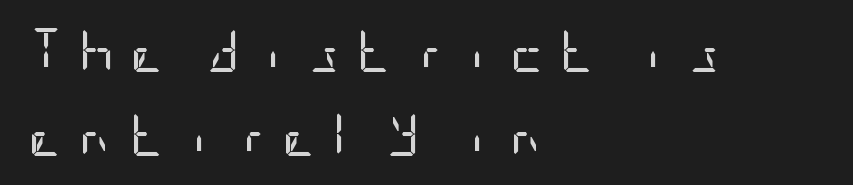
{"serif": "no", "italic": "no", "bold": "no", "weight": "regular", "width": "condensed", "stroke_contrast": "low", "x_height": "large", "underline": "no", "align": "left", "line_spacing": "loose", "line_spacing_ratio": 1.91, "letter_spacing": "wide", "letter_spacing_em": 0.34, "glyph_px": 44}
